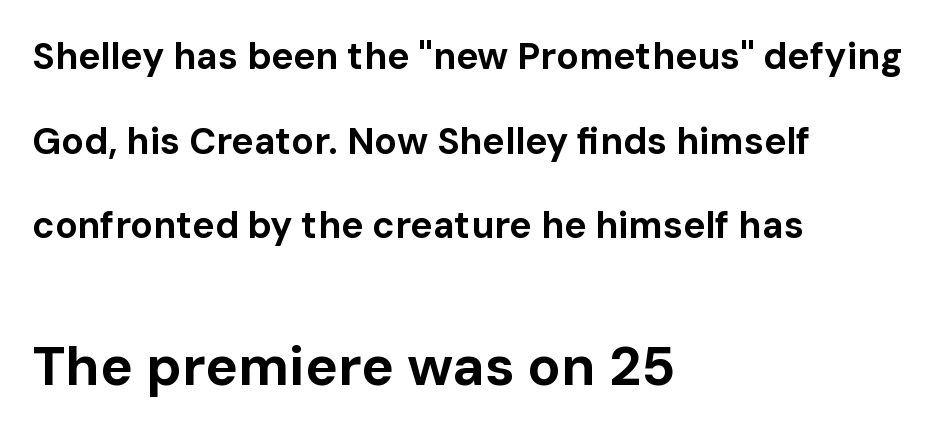
The font family rendered here belongs to the sans-serif group. In terms of posture, this sample is upright. Summary of weight: heavy, a full bold. The letters in the lower block stand taller than those in the block above.
